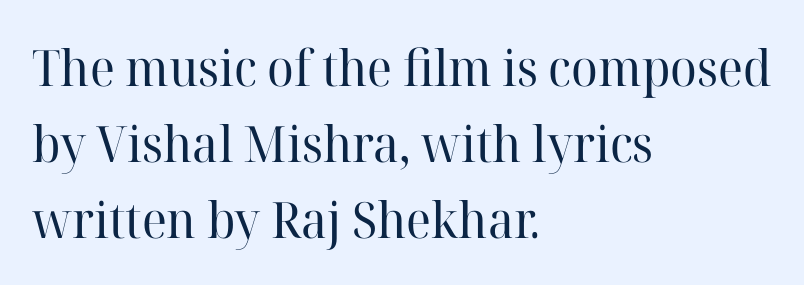
Q: Is the text bold? A: No.
Q: Is the text italic (slanted)? A: No, it is upright.
Q: Is the typeface a serif or a sans-serif typeface? A: Serif.
Q: Is the text underlined? A: No.
Q: How is the paragraph aligned? A: Left-aligned.
Q: Is the spacing between letters normal or unusually wide? A: Normal.
Q: Is the spacing between lines tight, normal or loose? A: Normal.
Q: Width (condensed, normal, or wide)? A: Normal.
Q: Stroke contrast? A: High.
Q: x-height? A: Medium.
Q: Monospaced? A: No.
